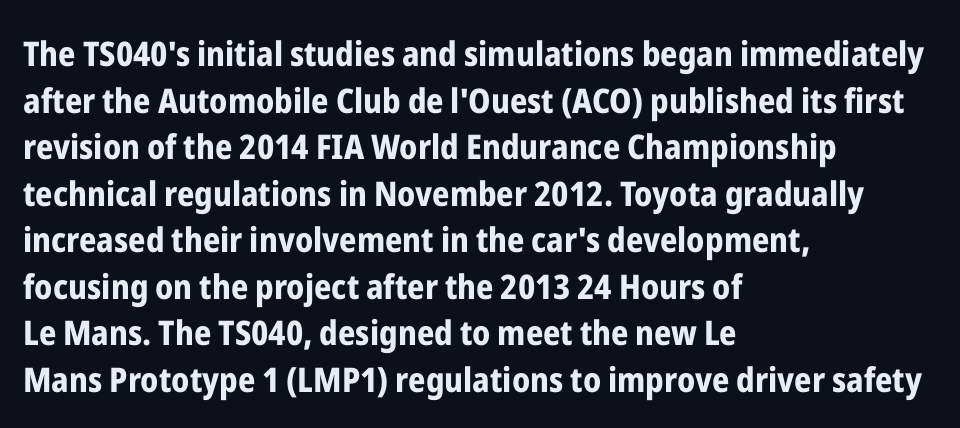
Q: Is the text bold? A: Yes.
Q: Is the text italic (slanted)? A: No, it is upright.
Q: Is the typeface a serif or a sans-serif typeface? A: Sans-serif.
Q: Is the text underlined? A: No.
Q: How is the paragraph aligned? A: Left-aligned.
Q: Is the spacing between letters normal or unusually wide? A: Normal.
Q: Is the spacing between lines tight, normal or loose? A: Normal.
Q: Width (condensed, normal, or wide)? A: Condensed.
Q: Stroke contrast? A: Low.
Q: x-height? A: Medium.
Q: Monospaced? A: No.
